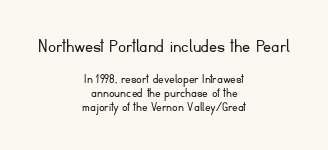
The image shows 20 px text type, upright; set centered, tight line spacing (0.99x), normal letter spacing, not underlined; the first (top) block is 1.43x larger.
